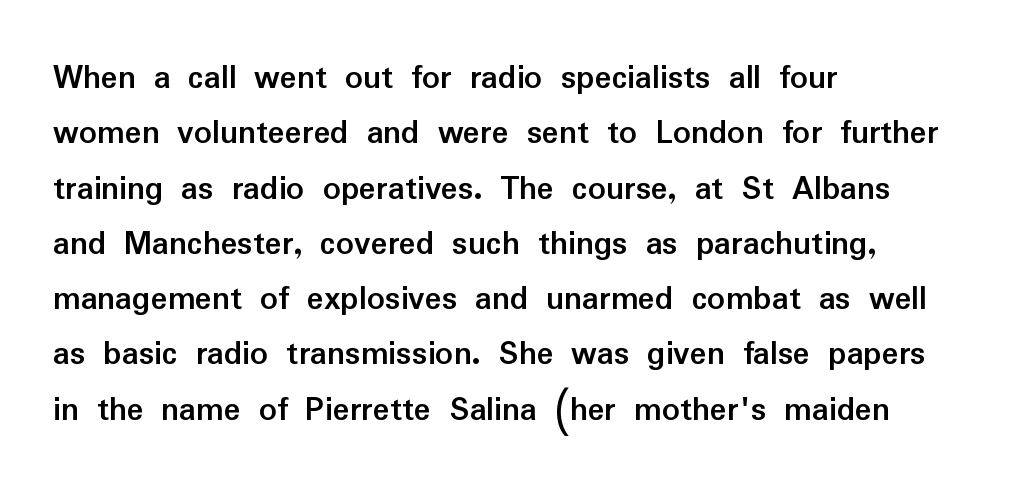
Letters rest on an invisible, unmarked baseline. The letters are bold, with thick, heavy strokes. It's the straight-up-and-down kind of type. Notice how descenders clear the ascenders below comfortably — that's standard leading. These lines are rendered in a variable-pitch font.
